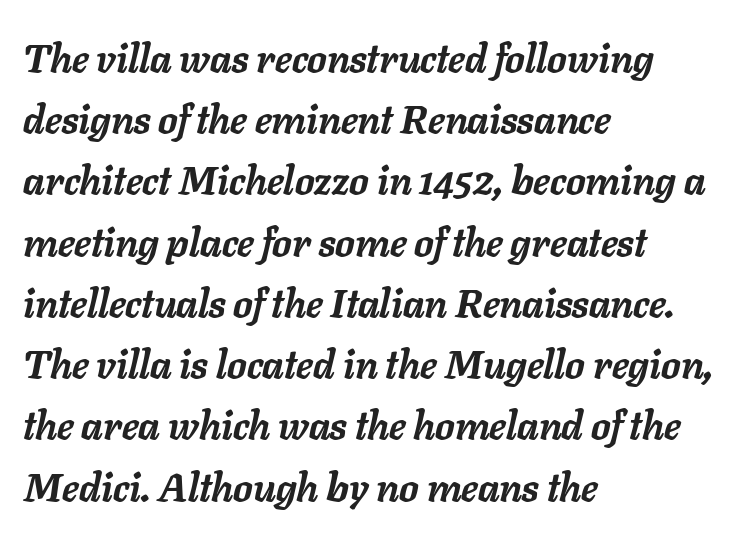
{"italic": "yes", "lean": "right", "slant_degrees": 11, "bold": "yes", "weight": "semibold", "width": "normal", "stroke_contrast": "low", "x_height": "medium", "monospaced": "no", "underline": "no", "align": "left", "line_spacing": "normal", "line_spacing_ratio": 1.57, "letter_spacing": "normal", "letter_spacing_em": 0.0, "glyph_px": 39}
